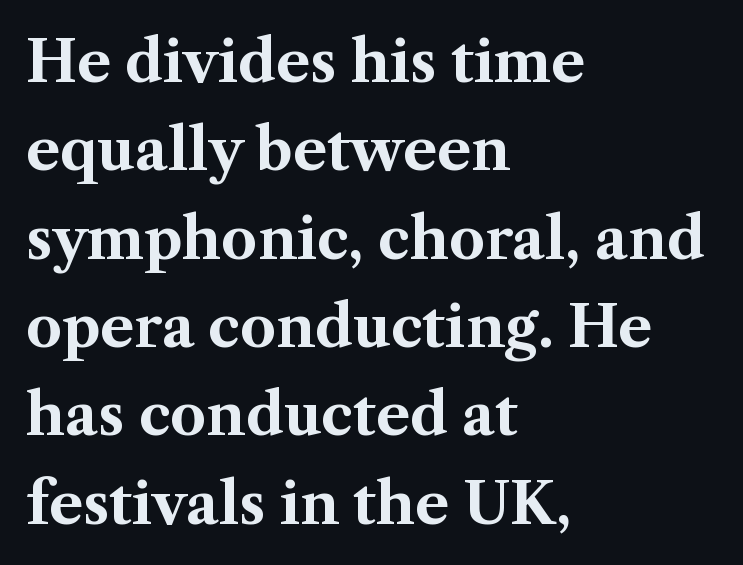
What kind of face is this? One with serifs. The lettering stays uniformly vertical, giving the passage a roman look. Between one letter and the next there's only the usual sliver of space. Horizontal alignment here is leftward, the default for most running prose.
